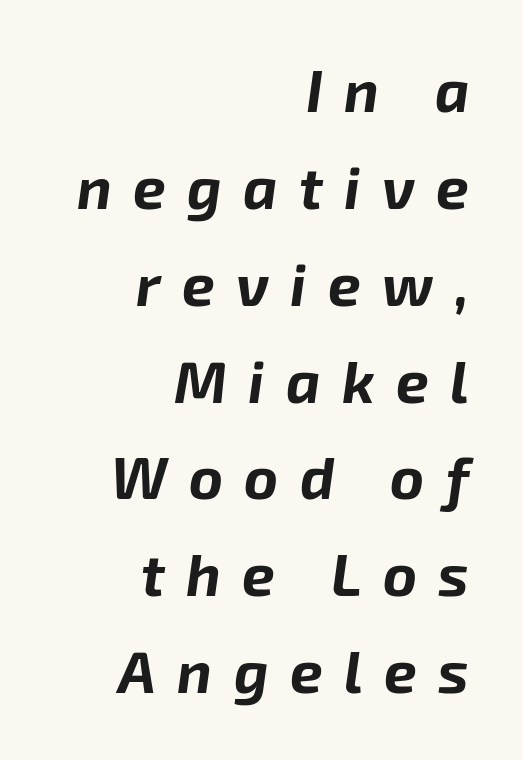
The image shows 58 px bold type, italic (leaning right); set right-aligned, normal line spacing (1.67x), unusually wide letter spacing (+0.37 em), not underlined; low stroke contrast and a medium x-height.
